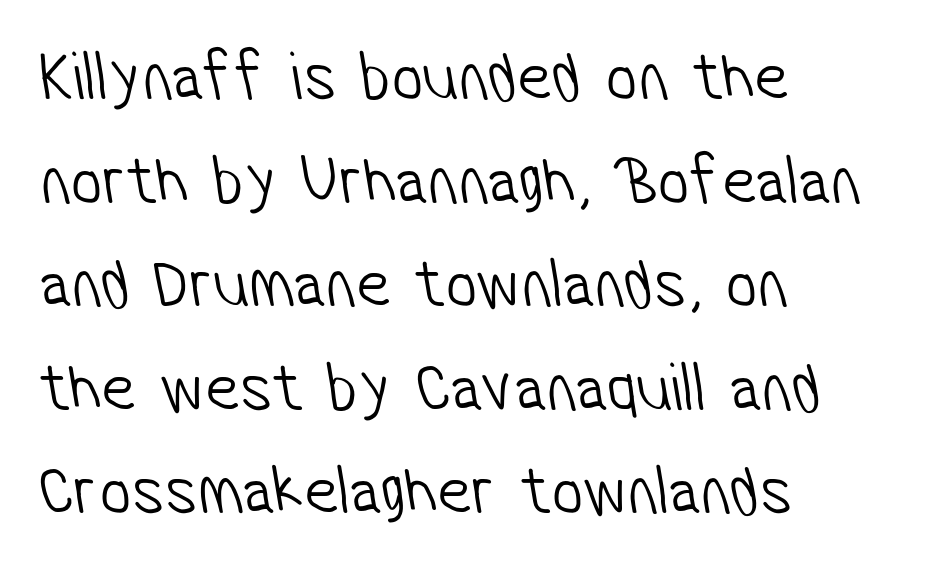
{"serif": "no", "bold": "no", "weight": "light", "width": "condensed", "stroke_contrast": "low", "x_height": "medium", "monospaced": "no", "underline": "no", "align": "left", "line_spacing": "normal", "line_spacing_ratio": 1.48, "letter_spacing": "normal", "letter_spacing_em": 0.0, "glyph_px": 70}
